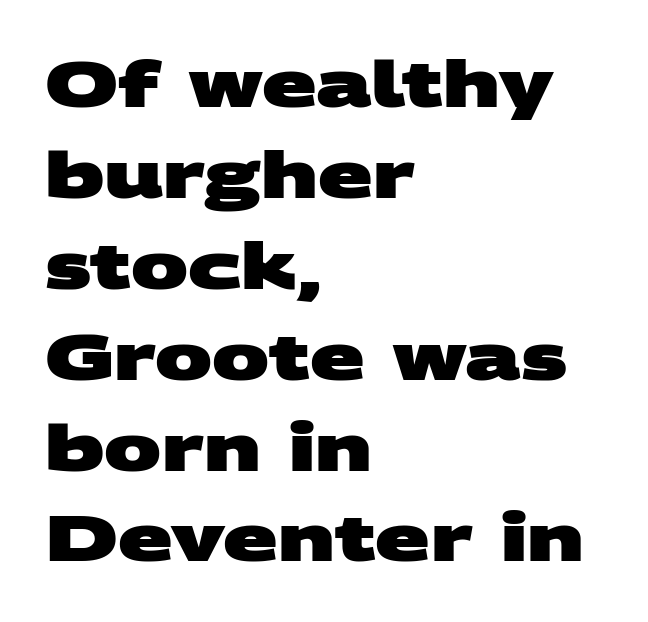
{"serif": "no", "bold": "yes", "weight": "heavy", "width": "wide", "stroke_contrast": "medium", "x_height": "large", "monospaced": "no", "underline": "no", "align": "left", "line_spacing": "normal", "line_spacing_ratio": 1.42, "letter_spacing": "normal", "letter_spacing_em": 0.0, "glyph_px": 64}
